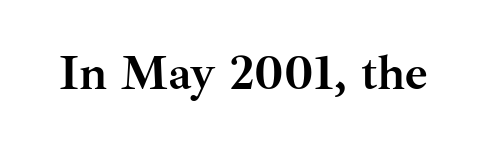
Old-style or modern, the face here clearly has serifs. Look at the tracking — it's just the regular setting, nothing added. A typesetter would call this proportional, since set widths differ per character. Honestly, there is no underline to notice here at all. Ordinary non-slanted type is in use. The typesetting leans heavy: a genuine bold.
